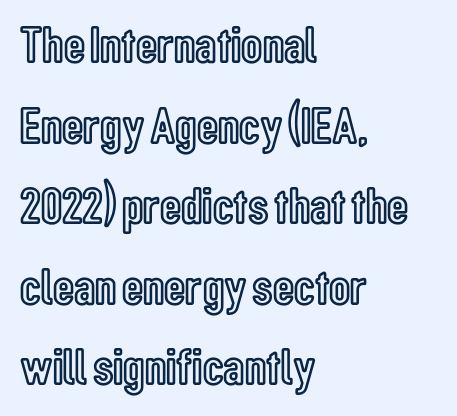
{"italic": "no", "width": "condensed", "x_height": "medium", "monospaced": "no", "underline": "no", "align": "left", "line_spacing": "normal", "line_spacing_ratio": 1.55, "letter_spacing": "normal", "letter_spacing_em": 0.0, "glyph_px": 52}
